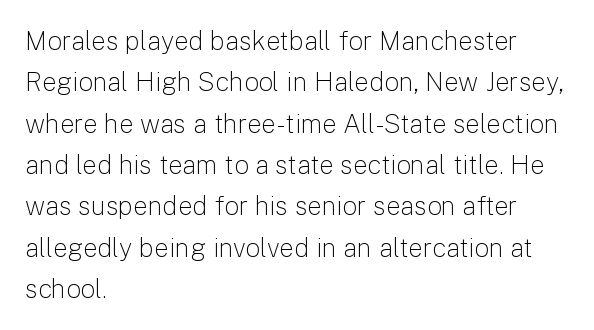
{"italic": "no", "bold": "no", "underline": "no", "align": "left", "line_spacing": "normal", "line_spacing_ratio": 1.59, "letter_spacing": "normal", "letter_spacing_em": 0.0, "glyph_px": 26}
